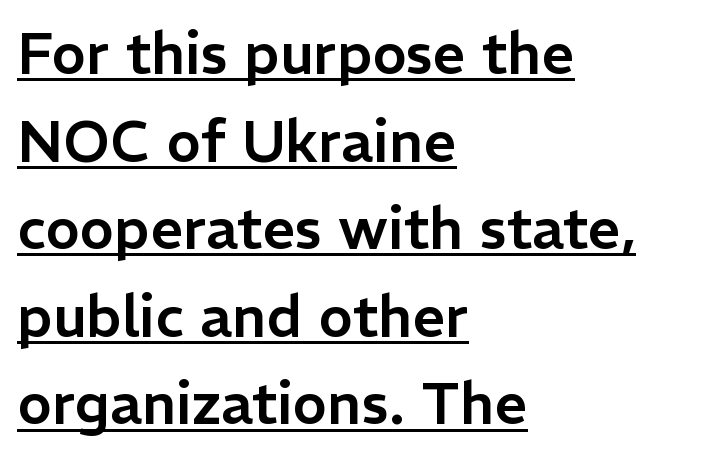
{"serif": "no", "italic": "no", "width": "normal", "stroke_contrast": "low", "x_height": "medium", "monospaced": "no", "underline": "yes", "align": "left", "line_spacing": "normal", "line_spacing_ratio": 1.51, "letter_spacing": "normal", "letter_spacing_em": 0.0, "glyph_px": 58}
